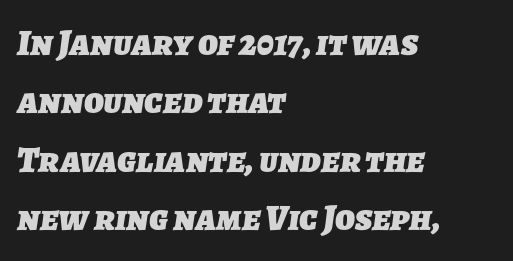
The image shows 37 px heavy sans-serif type; set left-aligned, normal line spacing (1.58x), normal letter spacing, not underlined; low stroke contrast and a medium x-height.
